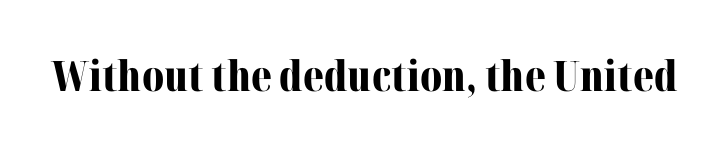
The image shows 42 px bold serif type, upright; set normal letter spacing, not underlined; medium stroke contrast and a medium x-height.
